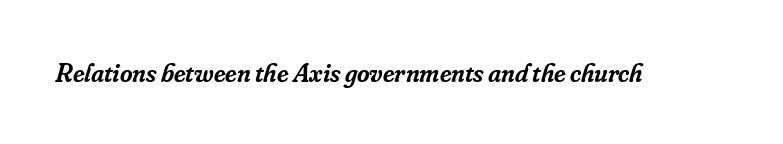
The image shows 27 px text type, italic (leaning right); set normal letter spacing, not underlined.
